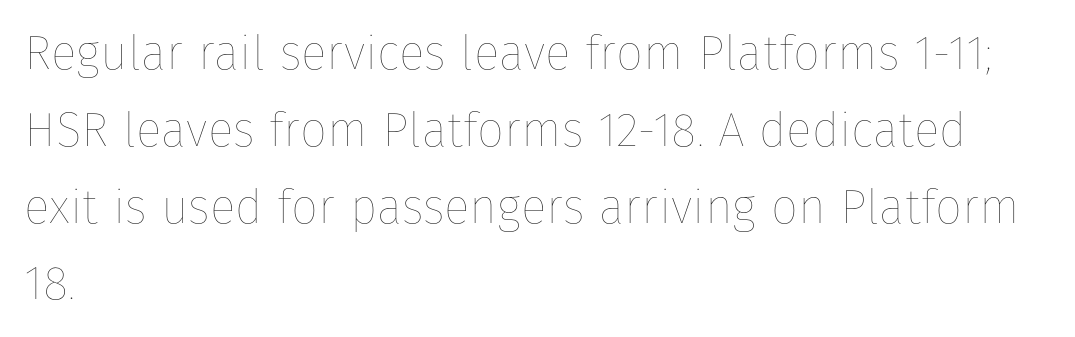
{"italic": "no", "bold": "no", "weight": "thin", "width": "normal", "stroke_contrast": "low", "x_height": "medium", "monospaced": "no", "underline": "no", "align": "left", "line_spacing": "normal", "line_spacing_ratio": 1.6, "letter_spacing": "normal", "letter_spacing_em": 0.0, "glyph_px": 48}
